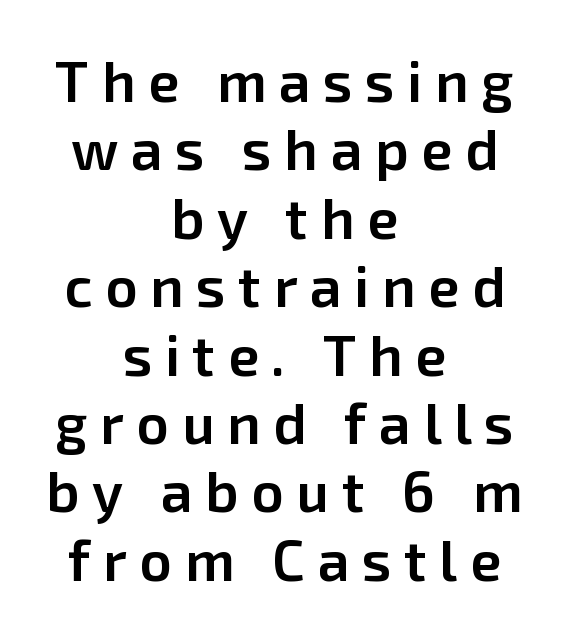
Q: Is the text bold? A: Semi-bold.
Q: Is the text italic (slanted)? A: No, it is upright.
Q: Is the typeface a serif or a sans-serif typeface? A: Sans-serif.
Q: Is the text underlined? A: No.
Q: How is the paragraph aligned? A: Centered.
Q: Is the spacing between letters normal or unusually wide? A: Unusually wide.
Q: Width (condensed, normal, or wide)? A: Normal.
Q: Stroke contrast? A: Low.
Q: x-height? A: Medium.
Q: Monospaced? A: No.
